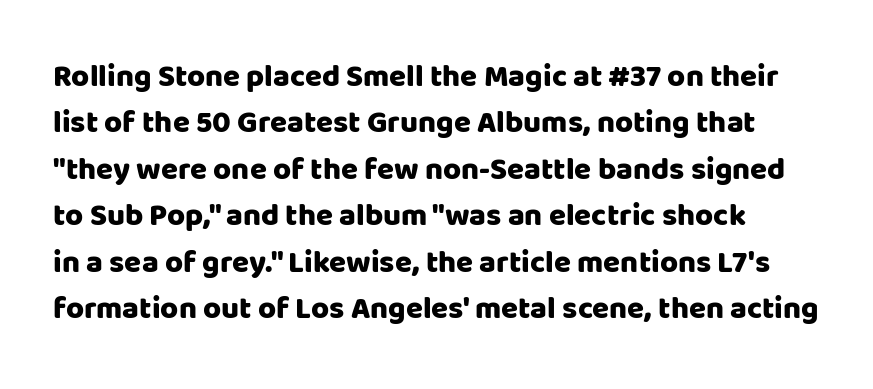
{"serif": "no", "italic": "no", "width": "normal", "stroke_contrast": "low", "x_height": "large", "monospaced": "no", "underline": "no", "line_spacing": "normal", "line_spacing_ratio": 1.5, "letter_spacing": "normal", "letter_spacing_em": 0.0, "glyph_px": 31}
